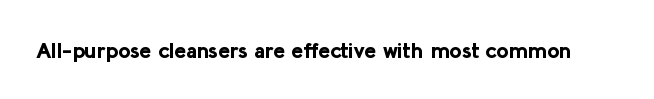
Q: Is the text bold? A: Yes.
Q: Is the text italic (slanted)? A: No, it is upright.
Q: Is the text underlined? A: No.
Q: Is the spacing between letters normal or unusually wide? A: Normal.
